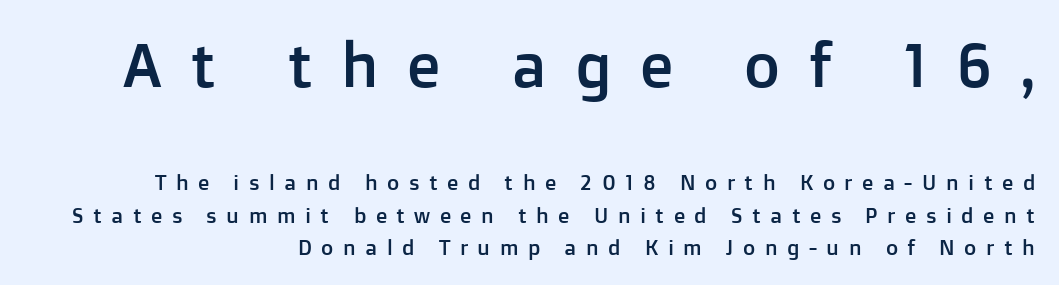
Q: Is the text italic (slanted)? A: No, it is upright.
Q: Is the typeface a serif or a sans-serif typeface? A: Sans-serif.
Q: Is the text underlined? A: No.
Q: How is the paragraph aligned? A: Right-aligned.
Q: Is the spacing between letters normal or unusually wide? A: Unusually wide.
Q: Is the spacing between lines tight, normal or loose? A: Normal.
Q: Which block of text is set in a larger size, the first (top) or the second (bottom)? A: The first (top) one.
Q: Width (condensed, normal, or wide)? A: Normal.
Q: Stroke contrast? A: Low.
Q: x-height? A: Medium.
Q: Monospaced? A: No.
